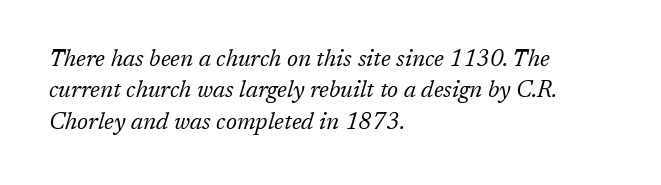
The image shows 23 px text type, italic (leaning right); set left-aligned, normal line spacing (1.36x), normal letter spacing, not underlined.
